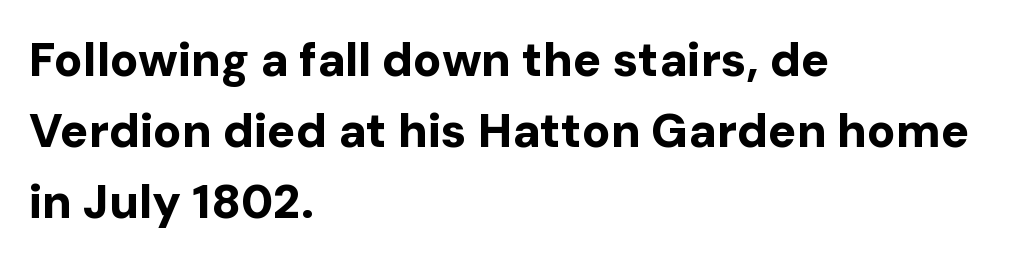
Every stem runs plumb, perpendicular to the baseline. Standard letterfit; no display-style spreading of the glyphs. The characters display no serif detailing; their extremities are plain. Whoever set this chose a conventional vertical rhythm. Think of a printed novel: that variable character pitch is what you see here.
